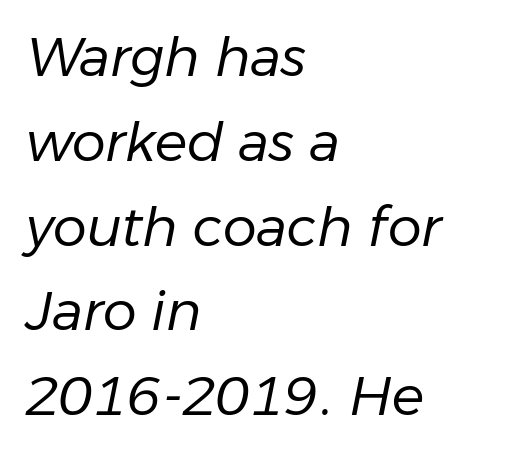
The image shows 54 px regular-weight type, italic (leaning right); set left-aligned, normal line spacing (1.57x), normal letter spacing, not underlined; low stroke contrast and a medium x-height.
